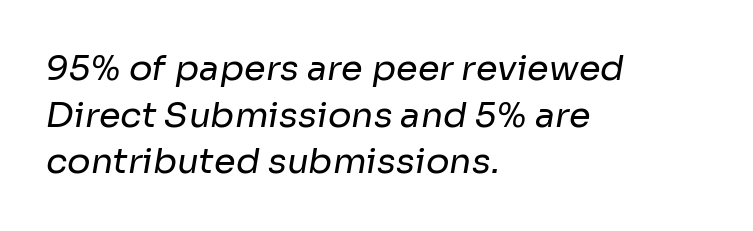
{"serif": "no", "bold": "no", "weight": "regular", "width": "normal", "stroke_contrast": "low", "x_height": "medium", "monospaced": "no", "underline": "no", "align": "left", "line_spacing": "normal", "line_spacing_ratio": 1.33, "letter_spacing": "normal", "letter_spacing_em": 0.0, "glyph_px": 35}
